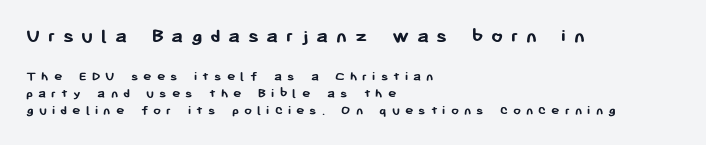
{"italic": "no", "bold": "yes", "underline": "no", "align": "left", "line_spacing_ratio": 1.23, "letter_spacing": "wide", "letter_spacing_em": 0.36, "larger_block": "first", "size_ratio": 1.5, "glyph_px": 21}
